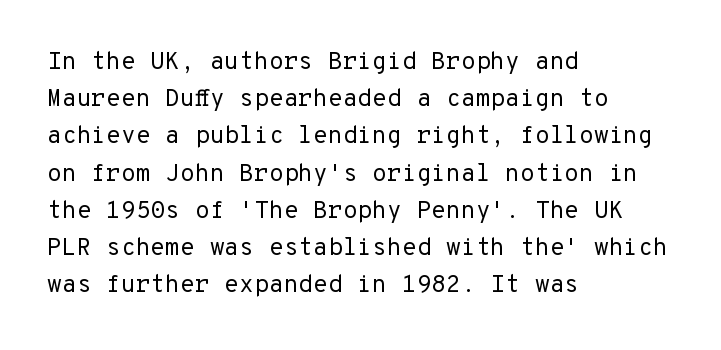
The image shows 24 px text type, upright; set left-aligned, normal line spacing (1.55x), normal letter spacing, not underlined.
